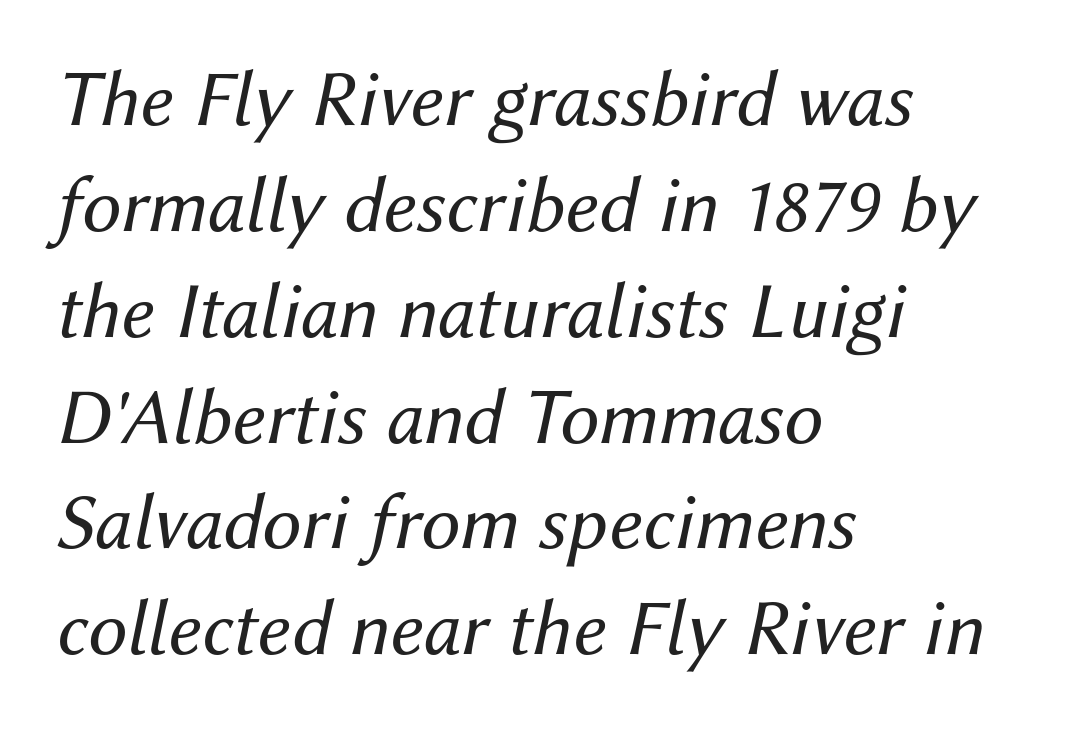
The rendering keeps characters at their native spacing. Interline gaps are of average width in this sample. Spacing verdict: proportional, widths tailored to each character. Designer's note — italics engaged. Heaviness? Minimal to ordinary, like unemphasized prose.
